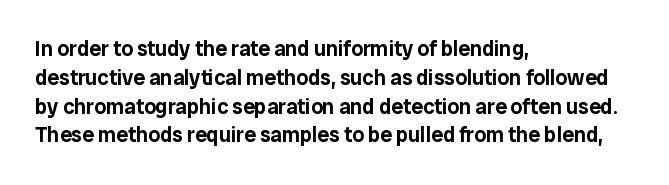
Q: Is the text italic (slanted)? A: No, it is upright.
Q: Is the text underlined? A: No.
Q: How is the paragraph aligned? A: Left-aligned.
Q: Is the spacing between letters normal or unusually wide? A: Normal.
Q: Is the spacing between lines tight, normal or loose? A: Normal.
